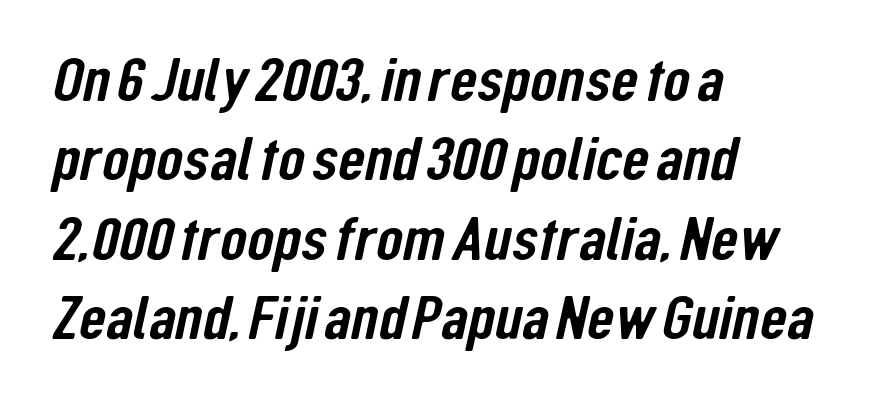
Is the block centered? No — it sits flush against the left margin. Just letters on the line, the space beneath them empty. Between one letter and the next there's only the usual sliver of space. The passage shown stacks its lines at a standard gap.
